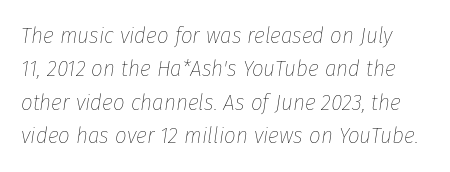
{"italic": "yes", "lean": "right", "slant_degrees": 8, "bold": "no", "underline": "no", "line_spacing": "normal", "line_spacing_ratio": 1.45, "letter_spacing": "normal", "letter_spacing_em": 0.0, "glyph_px": 23}
